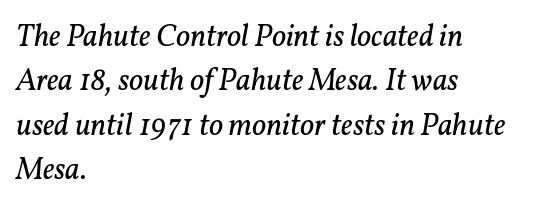
The image shows 31 px regular-weight serif type, italic (leaning right); set left-aligned, normal line spacing (1.43x), normal letter spacing, not underlined; low stroke contrast and a medium x-height.
